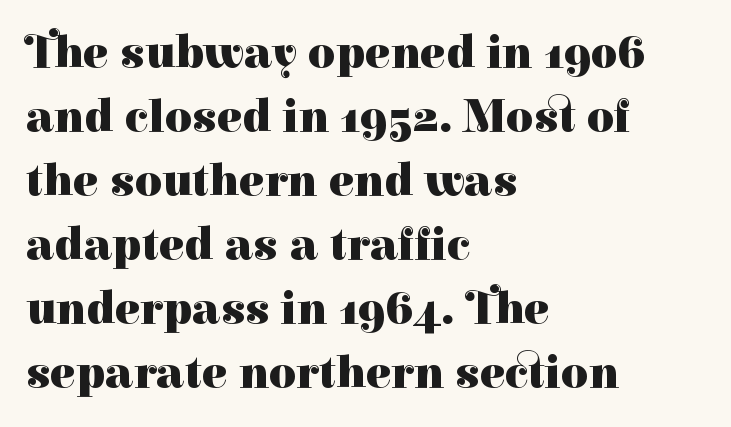
Q: Is the text bold? A: Yes.
Q: Is the text italic (slanted)? A: No, it is upright.
Q: Is the typeface a serif or a sans-serif typeface? A: Serif.
Q: Is the text underlined? A: No.
Q: How is the paragraph aligned? A: Left-aligned.
Q: Is the spacing between letters normal or unusually wide? A: Normal.
Q: Is the spacing between lines tight, normal or loose? A: Normal.
Q: Width (condensed, normal, or wide)? A: Normal.
Q: Stroke contrast? A: High.
Q: x-height? A: Medium.
Q: Monospaced? A: No.
